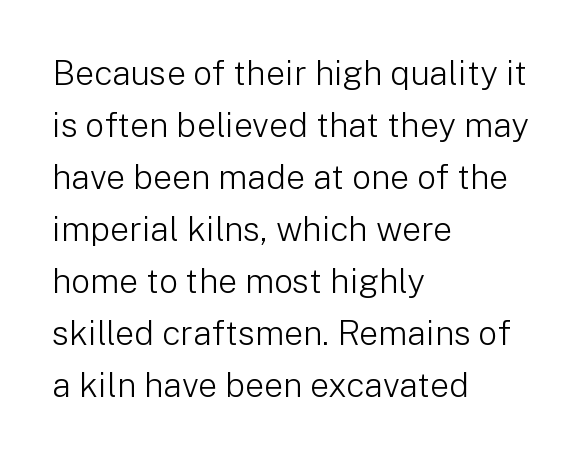
{"serif": "no", "italic": "no", "bold": "no", "weight": "light", "width": "normal", "stroke_contrast": "low", "x_height": "medium", "monospaced": "no", "underline": "no", "align": "left", "line_spacing": "normal", "line_spacing_ratio": 1.53, "letter_spacing": "normal", "letter_spacing_em": 0.0, "glyph_px": 34}
